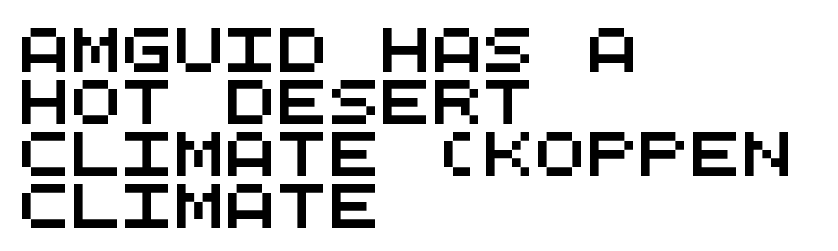
{"serif": "no", "width": "wide", "stroke_contrast": "medium", "x_height": "large", "monospaced": "yes", "underline": "no", "align": "left", "line_spacing_ratio": 1.21, "letter_spacing": "normal", "letter_spacing_em": 0.0, "glyph_px": 43}
